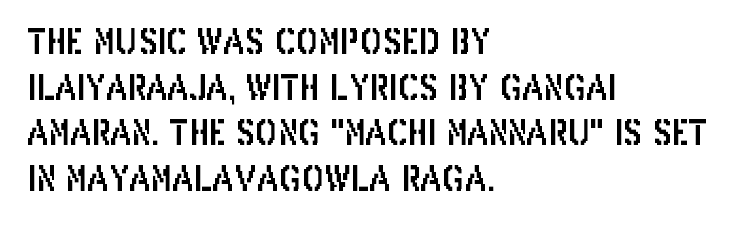
Q: Is the text italic (slanted)? A: No, it is upright.
Q: Is the typeface a serif or a sans-serif typeface? A: Sans-serif.
Q: Is the text underlined? A: No.
Q: How is the paragraph aligned? A: Left-aligned.
Q: Is the spacing between letters normal or unusually wide? A: Normal.
Q: Is the spacing between lines tight, normal or loose? A: Normal.
Q: Width (condensed, normal, or wide)? A: Condensed.
Q: Stroke contrast? A: Low.
Q: x-height? A: Large.
Q: Monospaced? A: No.
